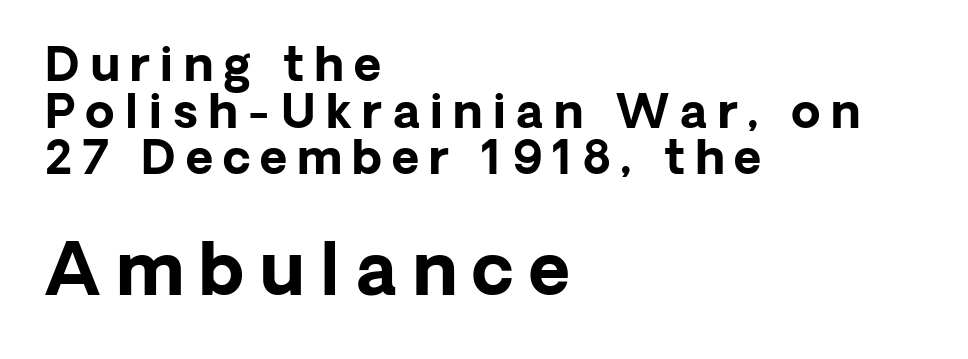
The image shows 71 px bold sans-serif type, upright; set left-aligned, tight line spacing (0.99x), unusually wide letter spacing (+0.22 em), not underlined; the second (bottom) block is 1.51x larger; low stroke contrast and a medium x-height.
